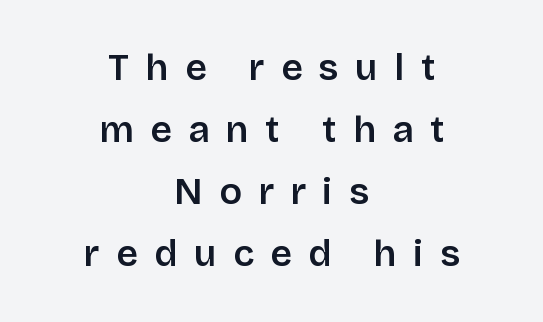
The image shows 37 px semibold sans-serif type, upright; set centered, normal line spacing (1.68x), unusually wide letter spacing (+0.45 em), not underlined; low stroke contrast and a large x-height.
